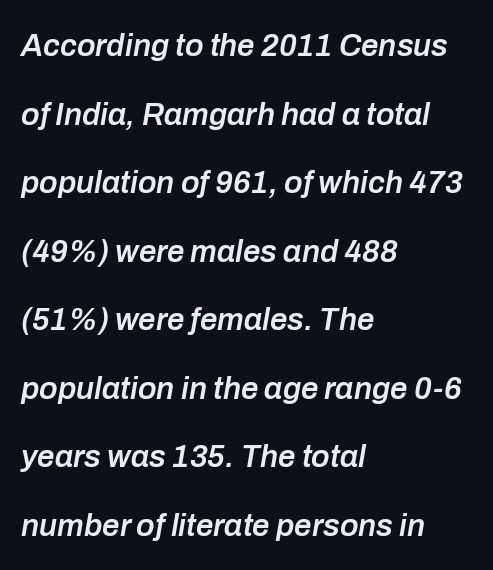
The image shows 31 px semibold type, italic (leaning right); set left-aligned, loose line spacing (2.21x), normal letter spacing, not underlined; low stroke contrast and a medium x-height.
